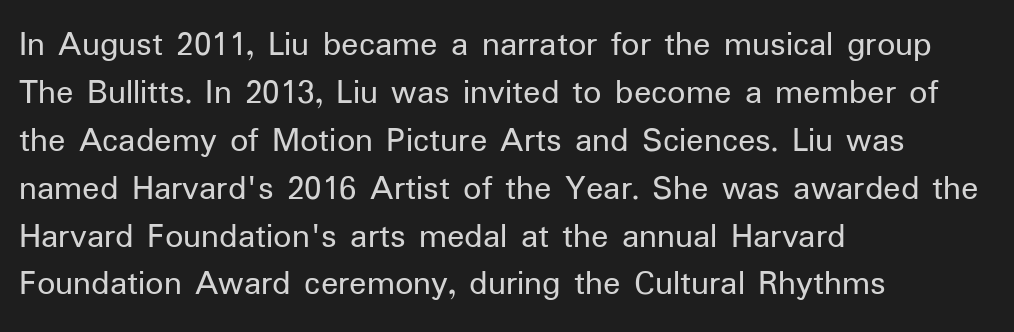
Q: Is the text bold? A: No.
Q: Is the text italic (slanted)? A: No, it is upright.
Q: Is the typeface a serif or a sans-serif typeface? A: Sans-serif.
Q: Is the text underlined? A: No.
Q: How is the paragraph aligned? A: Left-aligned.
Q: Is the spacing between letters normal or unusually wide? A: Normal.
Q: Is the spacing between lines tight, normal or loose? A: Normal.
Q: Width (condensed, normal, or wide)? A: Normal.
Q: Stroke contrast? A: Low.
Q: x-height? A: Medium.
Q: Monospaced? A: No.
